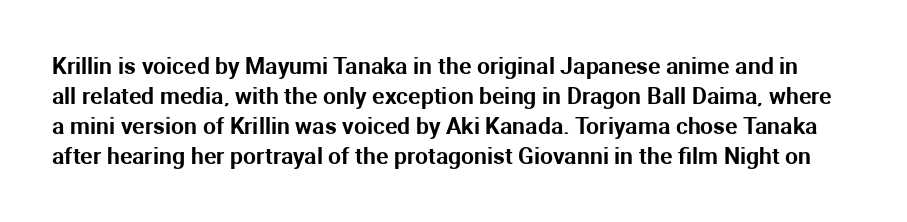
Italic: no, the glyphs are upright roman. The leading is moderate, giving the passage an even texture. Underline: absent. Students, note that the glyphs here touch the page at normal intervals.
